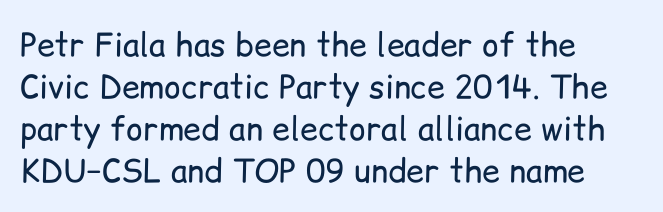
Q: Is the text bold? A: No.
Q: Is the text italic (slanted)? A: No, it is upright.
Q: Is the typeface a serif or a sans-serif typeface? A: Sans-serif.
Q: Is the text underlined? A: No.
Q: How is the paragraph aligned? A: Left-aligned.
Q: Is the spacing between letters normal or unusually wide? A: Normal.
Q: Is the spacing between lines tight, normal or loose? A: Normal.
Q: Width (condensed, normal, or wide)? A: Normal.
Q: Stroke contrast? A: Low.
Q: x-height? A: Medium.
Q: Monospaced? A: No.
